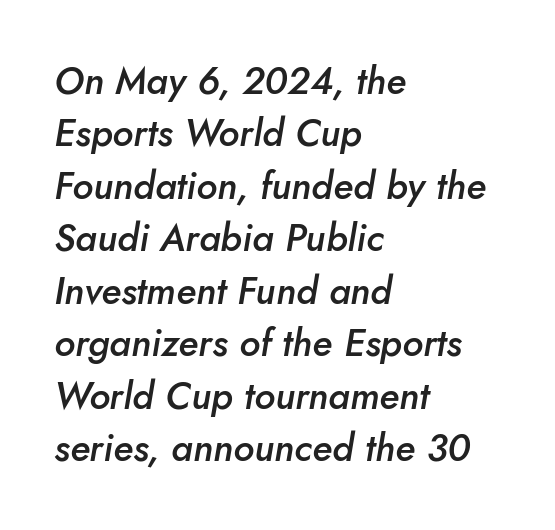
This is oblique type, the kind used for emphasis or titles. The gap between lines stays unmarked. One glance says typical: line gaps are just what's usual. Caption: semibold face, moderately heavy strokes. Character widths vary here, with narrow letters taking less room than wide ones. Which margin do the lines hug? The left one — the right edge is uneven.
